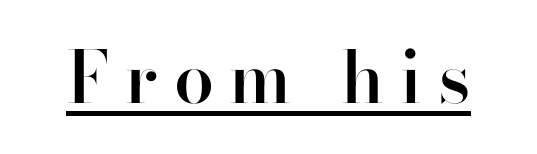
Notice how the stems are strictly vertical — no italics here. Display-style spreading of the glyphs; the letterfit is very open. Heft: intermediate — a semibold. These lines are rendered in a variable-pitch font.
